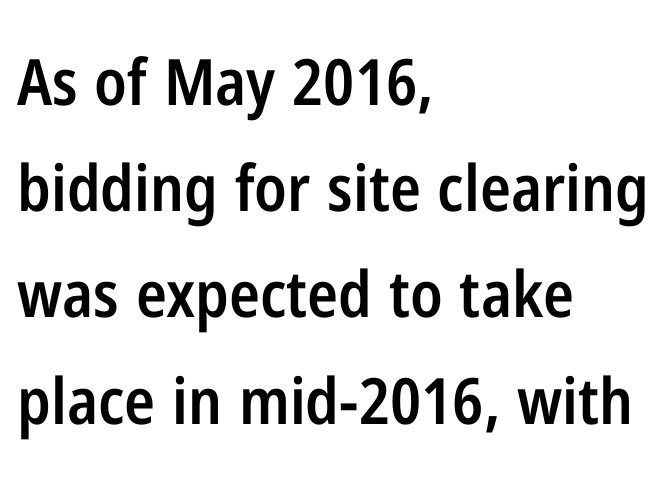
The image shows 64 px semibold, condensed sans-serif type, upright; set left-aligned, normal line spacing (1.66x), normal letter spacing, not underlined; low stroke contrast and a medium x-height.
